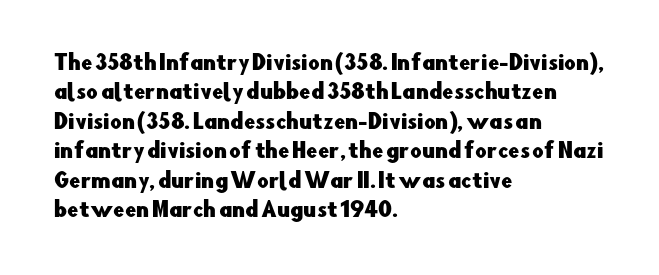
Q: Is the text italic (slanted)? A: No, it is upright.
Q: Is the text underlined? A: No.
Q: How is the paragraph aligned? A: Left-aligned.
Q: Is the spacing between letters normal or unusually wide? A: Normal.
Q: Is the spacing between lines tight, normal or loose? A: Normal.
